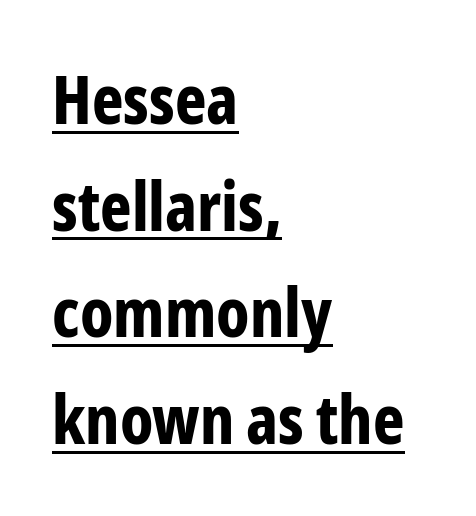
{"serif": "no", "italic": "no", "bold": "yes", "weight": "bold", "width": "condensed", "stroke_contrast": "low", "x_height": "medium", "monospaced": "no", "underline": "yes", "align": "left", "line_spacing": "normal", "line_spacing_ratio": 1.59, "letter_spacing": "normal", "letter_spacing_em": 0.0, "glyph_px": 67}
